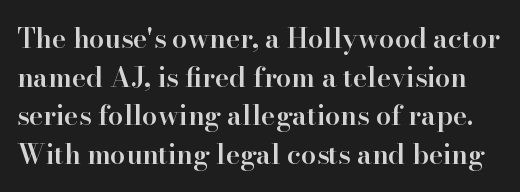
{"italic": "no", "bold": "semi", "underline": "no", "line_spacing": "normal", "line_spacing_ratio": 1.43, "letter_spacing": "normal", "letter_spacing_em": 0.0, "glyph_px": 27}
